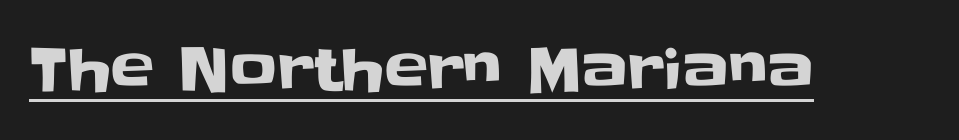
The image shows 58 px sans-serif type, upright; set normal letter spacing, underlined; low stroke contrast and a large x-height.
